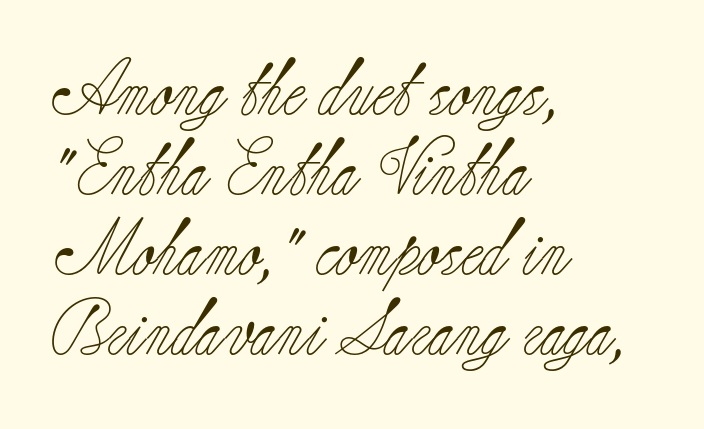
The tracking reads as untouched default to a designer's eye. This sample has the flowing, uneven cadence of proportional lettering. The font sits on the lighter half of the weight spectrum, regular included. Check where the strokes stop: tiny serifs finish them off.
